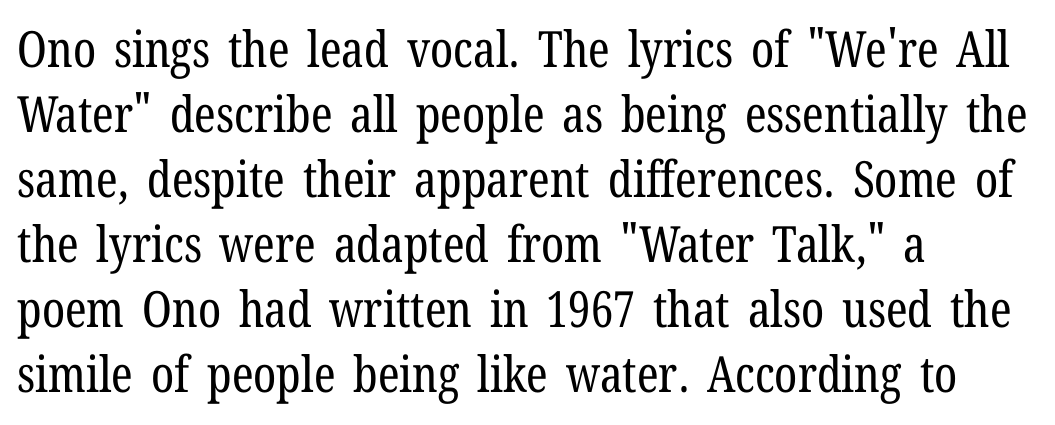
{"serif": "yes", "italic": "no", "bold": "no", "weight": "regular", "width": "condensed", "stroke_contrast": "low", "x_height": "medium", "monospaced": "no", "underline": "no", "align": "left", "line_spacing": "normal", "line_spacing_ratio": 1.3, "letter_spacing": "normal", "letter_spacing_em": 0.0, "glyph_px": 50}
